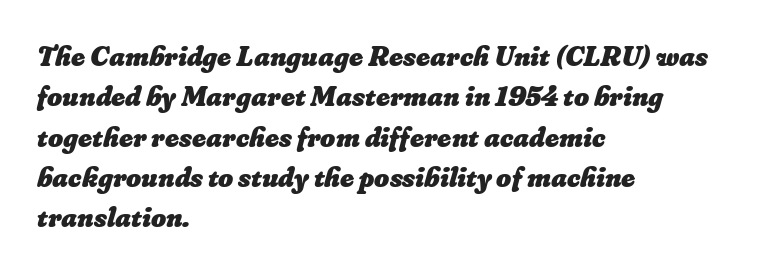
The image shows 29 px heavy type; set left-aligned, normal line spacing (1.39x), normal letter spacing, not underlined; low stroke contrast and a small x-height.
